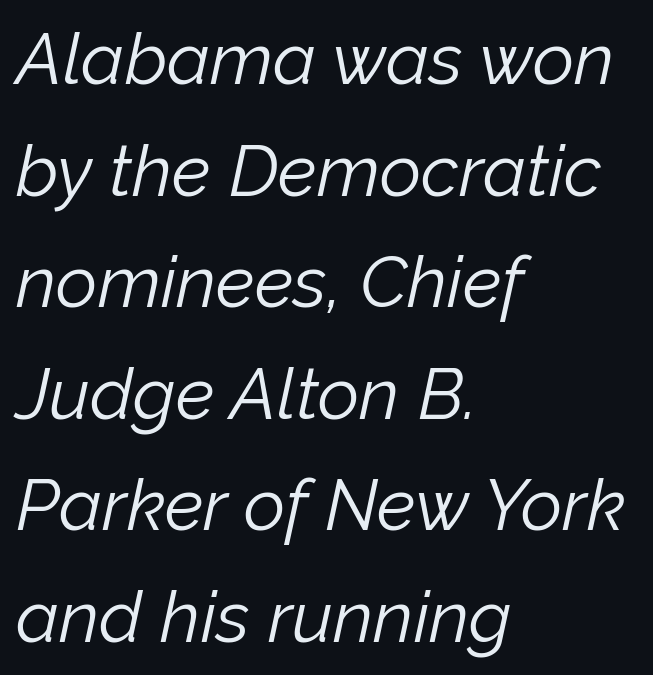
The image shows 72 px light type, italic (leaning right); set left-aligned, normal line spacing (1.55x), normal letter spacing, not underlined; low stroke contrast and a medium x-height.
